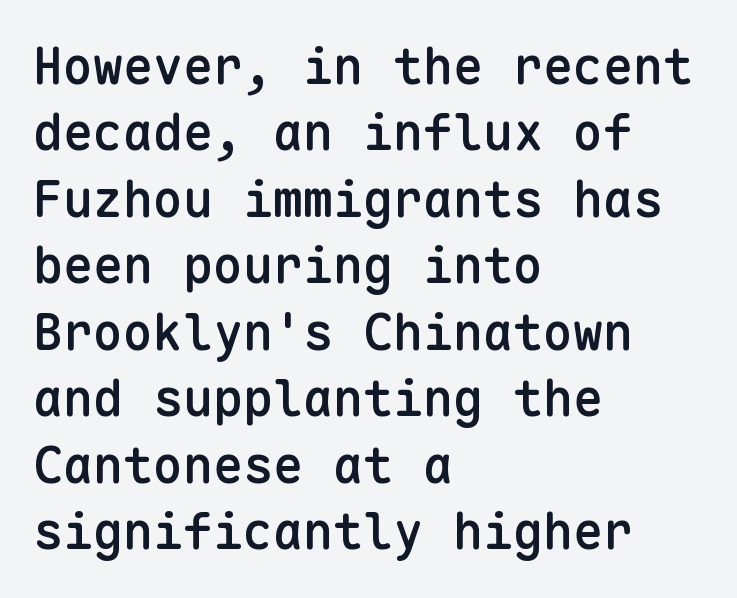
Q: Is the text bold? A: Semi-bold.
Q: Is the text italic (slanted)? A: No, it is upright.
Q: Is the typeface a serif or a sans-serif typeface? A: Sans-serif.
Q: Is the text underlined? A: No.
Q: How is the paragraph aligned? A: Left-aligned.
Q: Is the spacing between letters normal or unusually wide? A: Normal.
Q: Is the spacing between lines tight, normal or loose? A: Normal.
Q: Width (condensed, normal, or wide)? A: Normal.
Q: Stroke contrast? A: Low.
Q: x-height? A: Medium.
Q: Monospaced? A: Yes.
